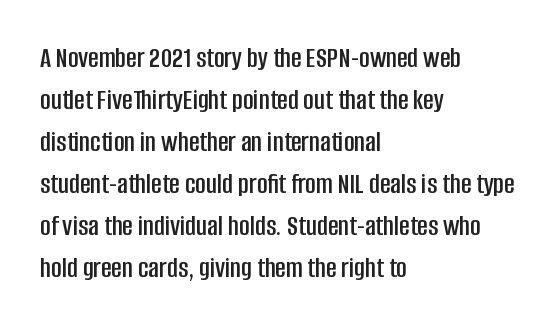
The image shows 29 px condensed sans-serif type, upright; set left-aligned, normal line spacing (1.45x), normal letter spacing, not underlined; low stroke contrast and a large x-height.
